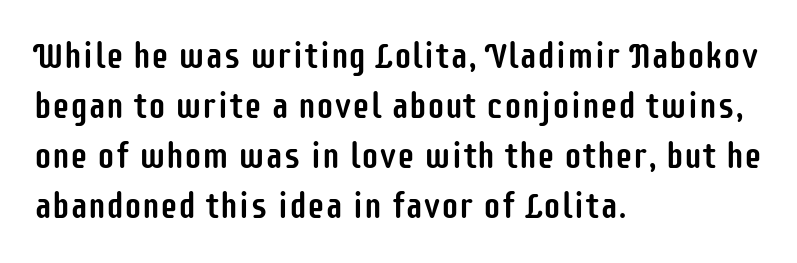
Line starts are locked; line ends wander. The passage shown has conventional tracking throughout. Notice how the stems are strictly vertical — no italics here. Unlike a traditional serif, this face leaves its strokes unadorned.
